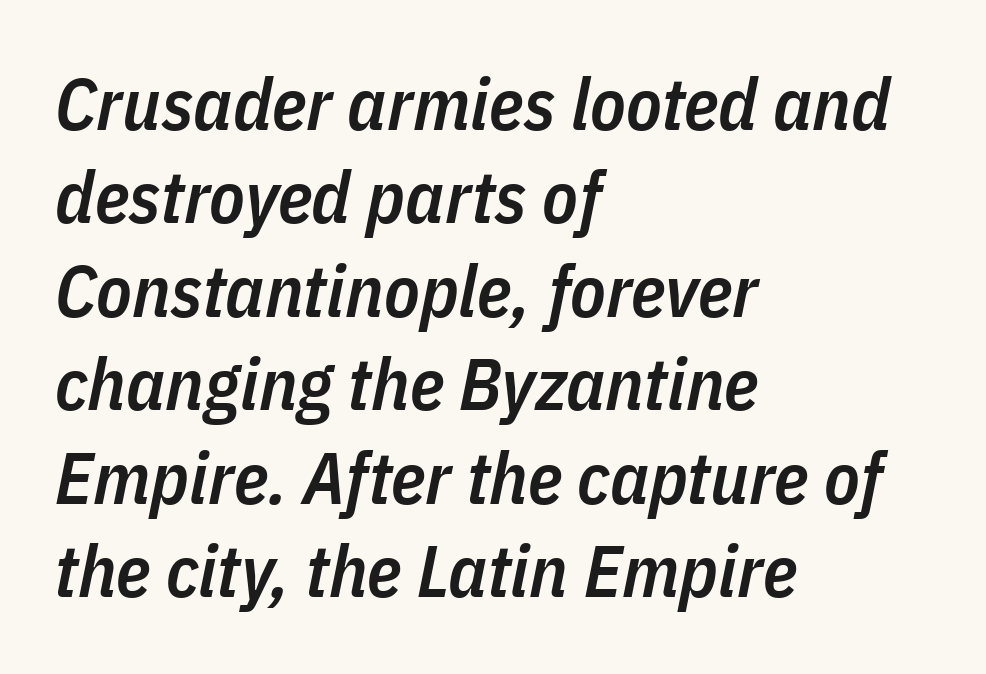
Q: Is the text bold? A: Semi-bold.
Q: Is the text italic (slanted)? A: Yes, it leans right by about 11 degrees.
Q: Is the text underlined? A: No.
Q: How is the paragraph aligned? A: Left-aligned.
Q: Is the spacing between letters normal or unusually wide? A: Normal.
Q: Is the spacing between lines tight, normal or loose? A: Normal.
Q: Width (condensed, normal, or wide)? A: Condensed.
Q: Stroke contrast? A: Low.
Q: x-height? A: Medium.
Q: Monospaced? A: No.
